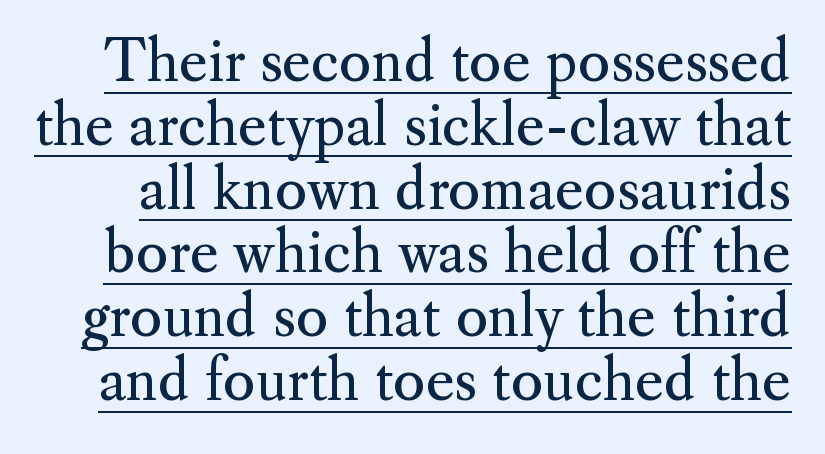
Somebody hit Ctrl+U on this one — the words are underlined. A typesetter would call this zero additional tracking. In terms of letterform style, serifs are clearly present. The strokes are not fattened; the text isn't bold.
